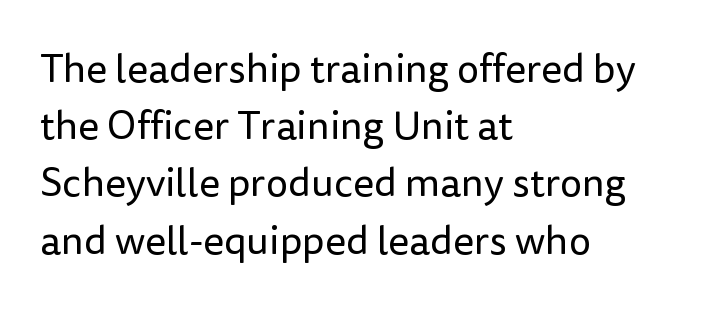
The foot of each line stays bare and open. What kind of face is this? One without serifs — a sans. Is there much room between lines? A standard amount, neither cramped nor airy. Character widths vary here, with narrow letters taking less room than wide ones. The typesetter chose a ragged-right arrangement here. Standard letterfit; no display-style spreading of the glyphs.
